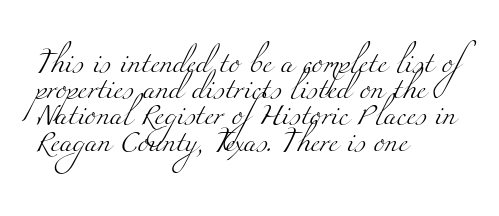
{"bold": "no", "underline": "no", "align": "left", "line_spacing": "normal", "line_spacing_ratio": 1.25, "letter_spacing": "normal", "letter_spacing_em": 0.0, "glyph_px": 21}
